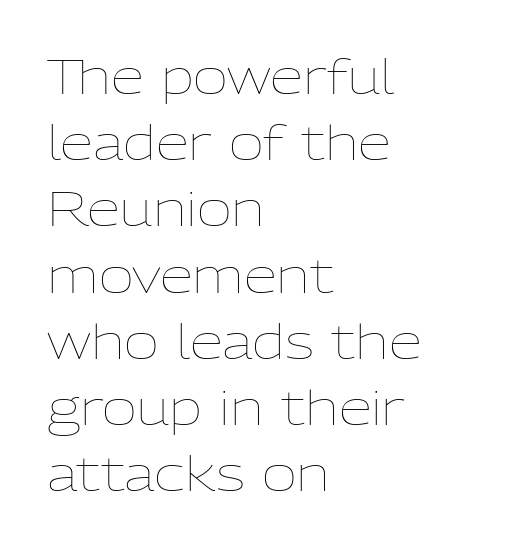
The image shows 48 px thin type, upright; set left-aligned, normal line spacing (1.38x), normal letter spacing, not underlined; low stroke contrast and a medium x-height.
